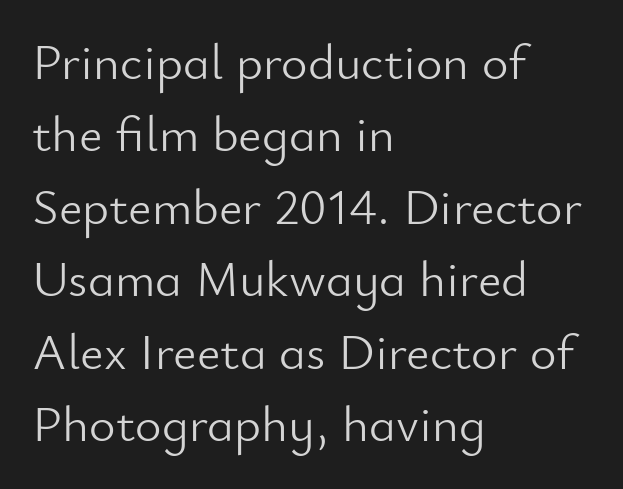
{"serif": "no", "italic": "no", "bold": "no", "weight": "light", "width": "normal", "stroke_contrast": "low", "x_height": "small", "monospaced": "no", "underline": "no", "align": "left", "line_spacing": "normal", "line_spacing_ratio": 1.42, "letter_spacing": "normal", "letter_spacing_em": 0.0, "glyph_px": 51}
